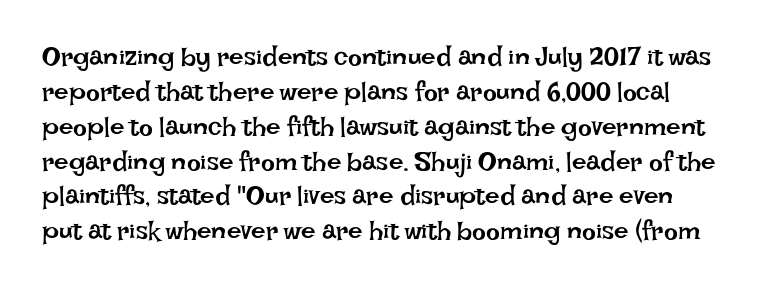
Q: Is the text bold? A: No.
Q: Is the text italic (slanted)? A: No, it is upright.
Q: Is the text underlined? A: No.
Q: Is the spacing between letters normal or unusually wide? A: Normal.
Q: Is the spacing between lines tight, normal or loose? A: Normal.
